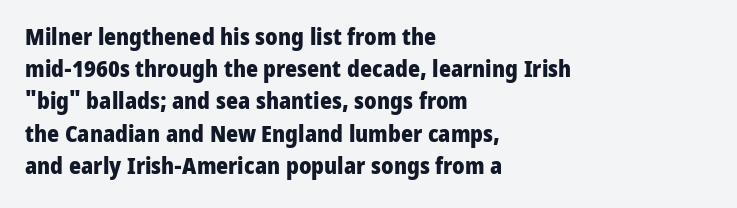
The image shows 23 px bold type, upright; set left-aligned, normal line spacing (1.4x), normal letter spacing, not underlined.
